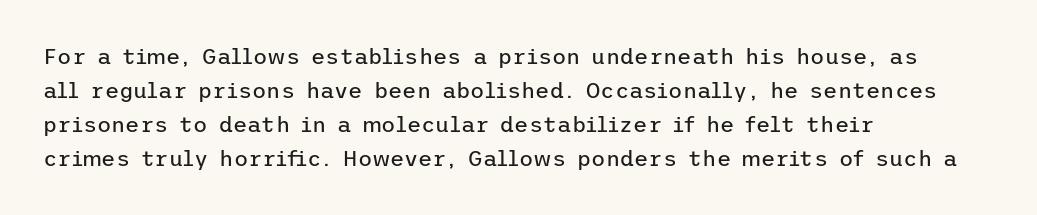
{"italic": "no", "bold": "no", "underline": "no", "align": "left", "line_spacing": "normal", "line_spacing_ratio": 1.55, "letter_spacing": "normal", "letter_spacing_em": 0.0, "glyph_px": 22}
